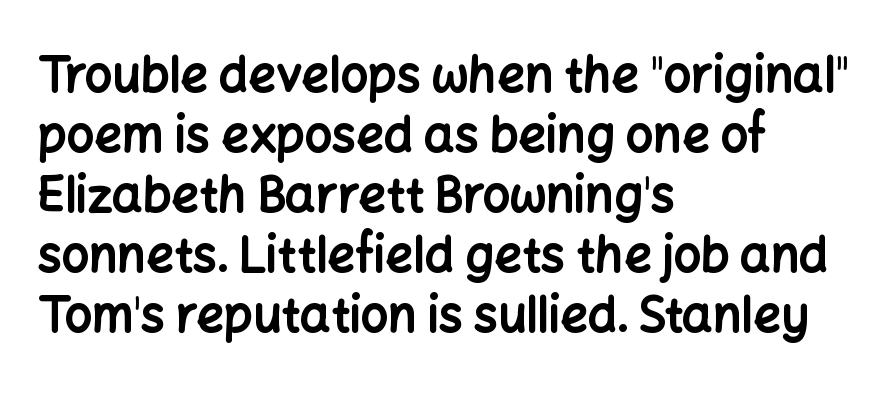
{"serif": "no", "italic": "no", "bold": "yes", "weight": "bold", "width": "normal", "stroke_contrast": "low", "x_height": "medium", "monospaced": "no", "underline": "no", "align": "left", "line_spacing": "normal", "line_spacing_ratio": 1.25, "letter_spacing": "normal", "letter_spacing_em": 0.0, "glyph_px": 48}
